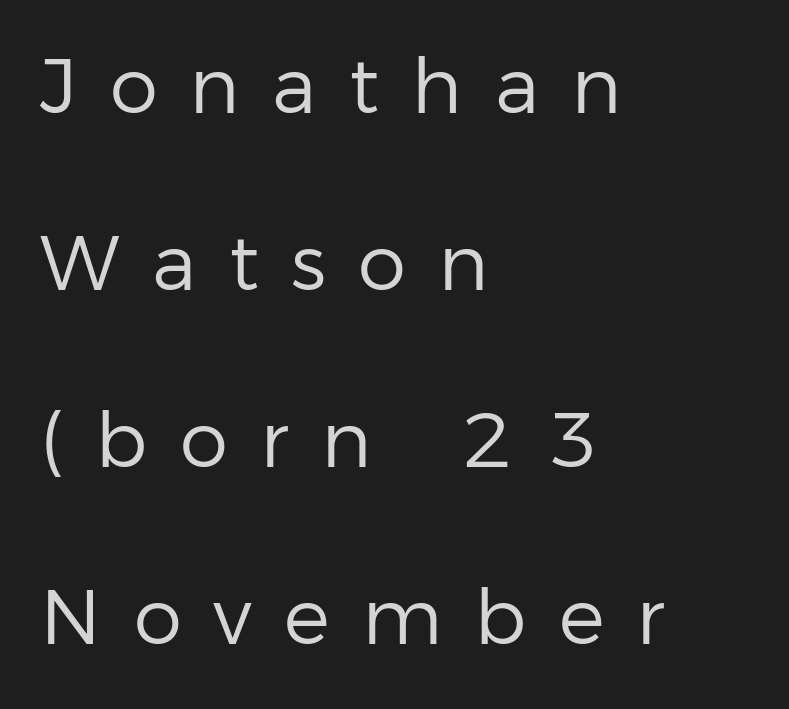
These lines stand farther apart than default settings would place them. You can tell from the bare stems that sans-serif type was used. Nobody drew a line under any word here. Nope, not italic — everything's standing straight.
